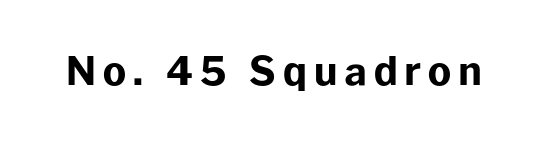
The image shows 39 px bold sans-serif type, upright; set not underlined; low stroke contrast and a medium x-height.
